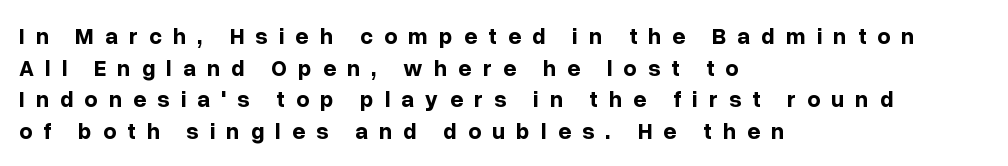
The image shows 23 px bold type, upright; set left-aligned, normal line spacing (1.38x), unusually wide letter spacing (+0.48 em), not underlined.
